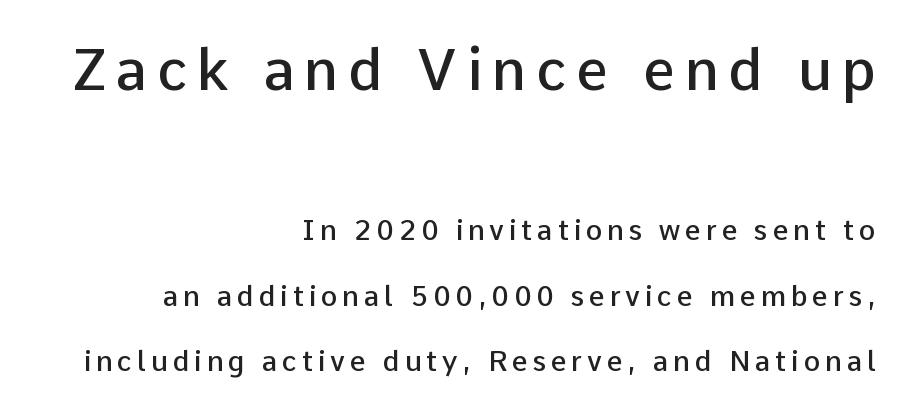
{"serif": "no", "italic": "no", "bold": "semi", "weight": "semibold", "width": "normal", "stroke_contrast": "low", "x_height": "medium", "monospaced": "no", "underline": "no", "align": "right", "line_spacing": "loose", "line_spacing_ratio": 2.33, "larger_block": "first", "size_ratio": 2.04, "glyph_px": 57}
